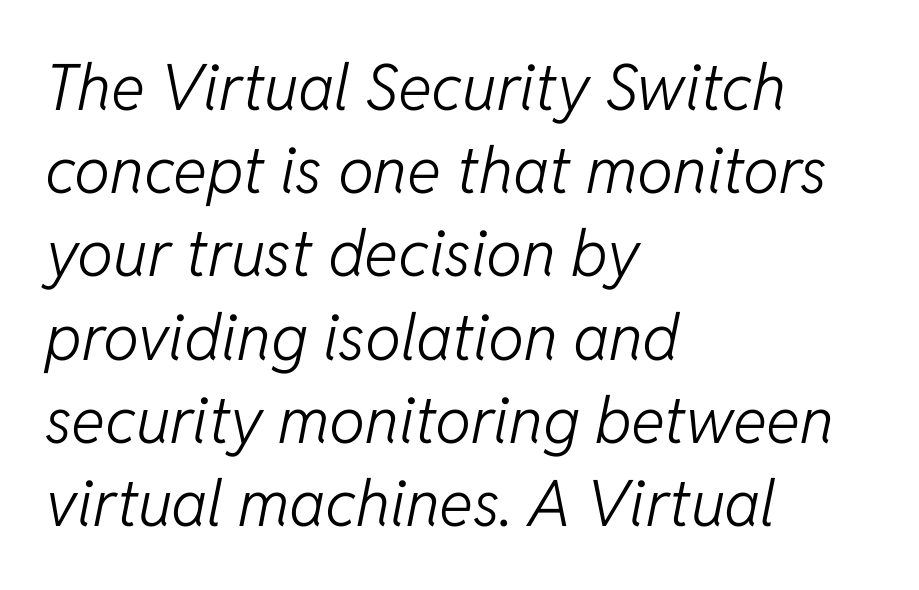
The image shows 64 px light type, italic (leaning right); set left-aligned, normal line spacing (1.3x), normal letter spacing, not underlined; low stroke contrast and a medium x-height.
